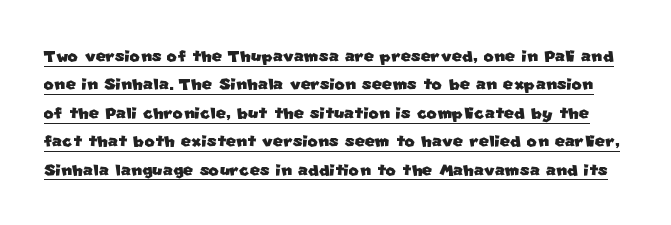
The image shows 22 px text type; set normal line spacing (1.29x), normal letter spacing, underlined.
